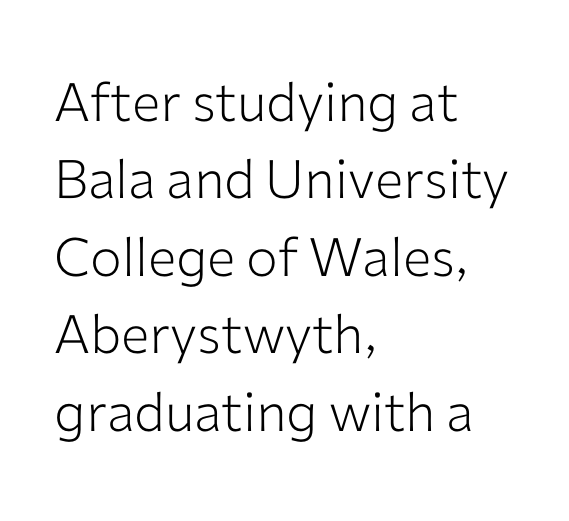
{"serif": "no", "italic": "no", "bold": "no", "weight": "light", "width": "normal", "stroke_contrast": "low", "x_height": "medium", "monospaced": "no", "underline": "no", "align": "left", "line_spacing": "normal", "line_spacing_ratio": 1.46, "letter_spacing": "normal", "letter_spacing_em": 0.0, "glyph_px": 53}
